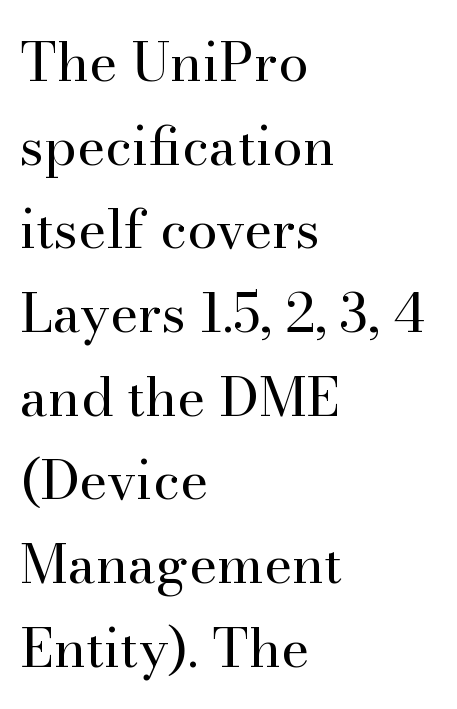
The image shows 54 px regular-weight serif type, upright; set left-aligned, normal line spacing (1.55x), normal letter spacing, not underlined; high stroke contrast and a small x-height.
